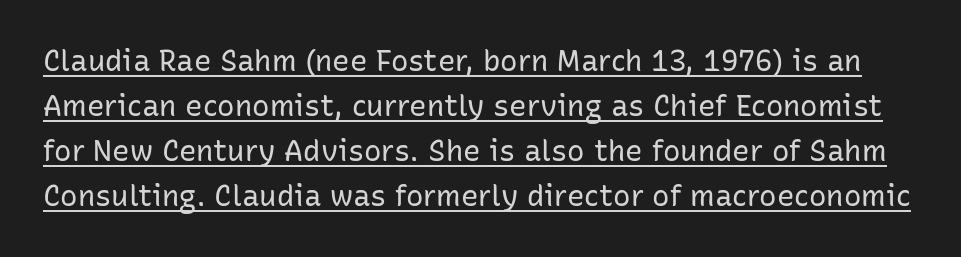
Q: Is the text bold? A: No.
Q: Is the text italic (slanted)? A: No, it is upright.
Q: Is the typeface a serif or a sans-serif typeface? A: Sans-serif.
Q: Is the text underlined? A: Yes.
Q: Is the spacing between letters normal or unusually wide? A: Normal.
Q: Is the spacing between lines tight, normal or loose? A: Normal.
Q: Width (condensed, normal, or wide)? A: Normal.
Q: Stroke contrast? A: Low.
Q: x-height? A: Medium.
Q: Monospaced? A: No.
